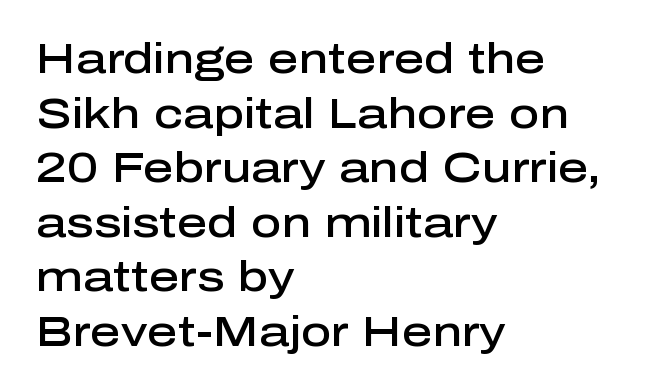
The image shows 42 px semibold sans-serif type, upright; set left-aligned, normal line spacing (1.3x), normal letter spacing, not underlined; low stroke contrast and a medium x-height.
